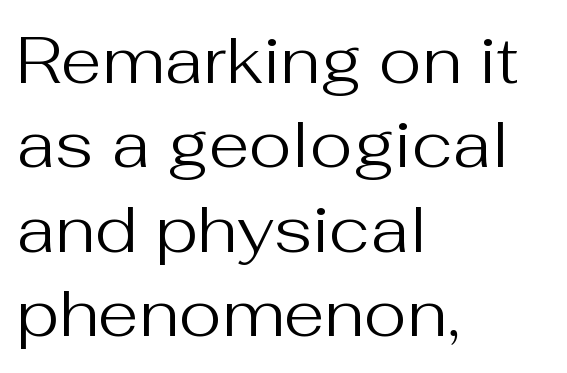
{"serif": "no", "italic": "no", "bold": "no", "weight": "regular", "width": "normal", "stroke_contrast": "medium", "x_height": "medium", "monospaced": "no", "underline": "no", "align": "left", "line_spacing": "normal", "line_spacing_ratio": 1.28, "letter_spacing": "normal", "letter_spacing_em": 0.0, "glyph_px": 66}
